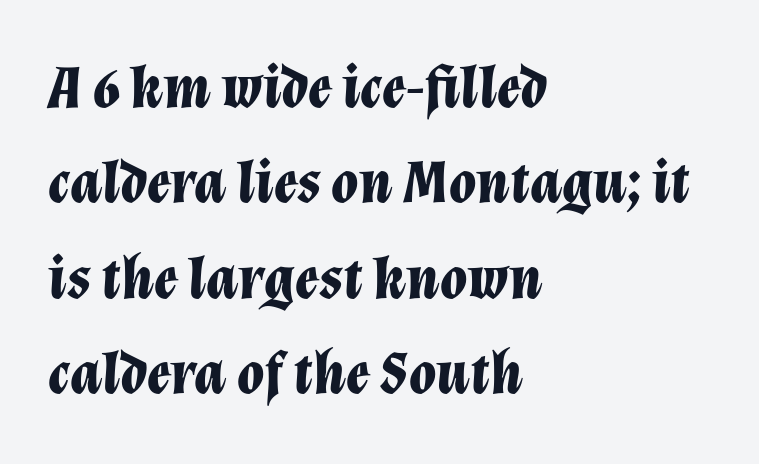
What weight is shown? A full bold with thick strokes. The rendering uses a moderate line-height, typical for paragraphs. The rendering keeps characters at their native spacing. A clean baseline with only descenders dipping below it. Is this a fixed-width face? No — the glyphs have proportional, varying widths.
